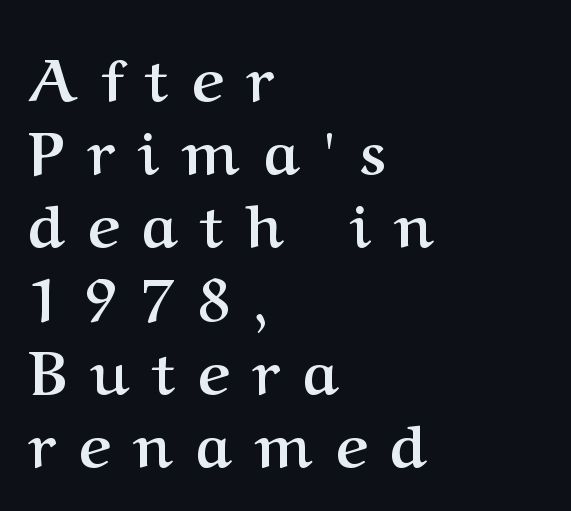
Q: Is the text bold? A: Yes.
Q: Is the text italic (slanted)? A: No, it is upright.
Q: Is the typeface a serif or a sans-serif typeface? A: Serif.
Q: Is the text underlined? A: No.
Q: How is the paragraph aligned? A: Left-aligned.
Q: Is the spacing between letters normal or unusually wide? A: Unusually wide.
Q: Width (condensed, normal, or wide)? A: Normal.
Q: Stroke contrast? A: Medium.
Q: x-height? A: Medium.
Q: Monospaced? A: No.
